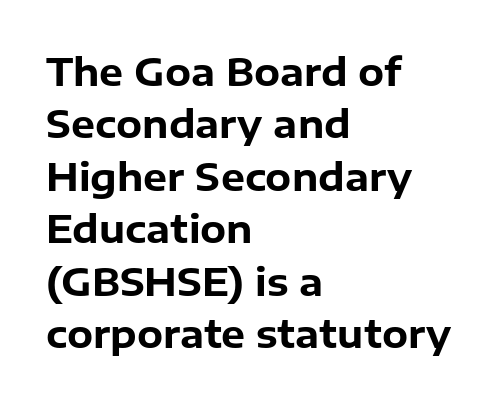
{"serif": "no", "italic": "no", "bold": "yes", "weight": "bold", "width": "normal", "stroke_contrast": "low", "x_height": "medium", "monospaced": "no", "underline": "no", "align": "left", "line_spacing": "normal", "line_spacing_ratio": 1.38, "letter_spacing": "normal", "letter_spacing_em": 0.0, "glyph_px": 38}
